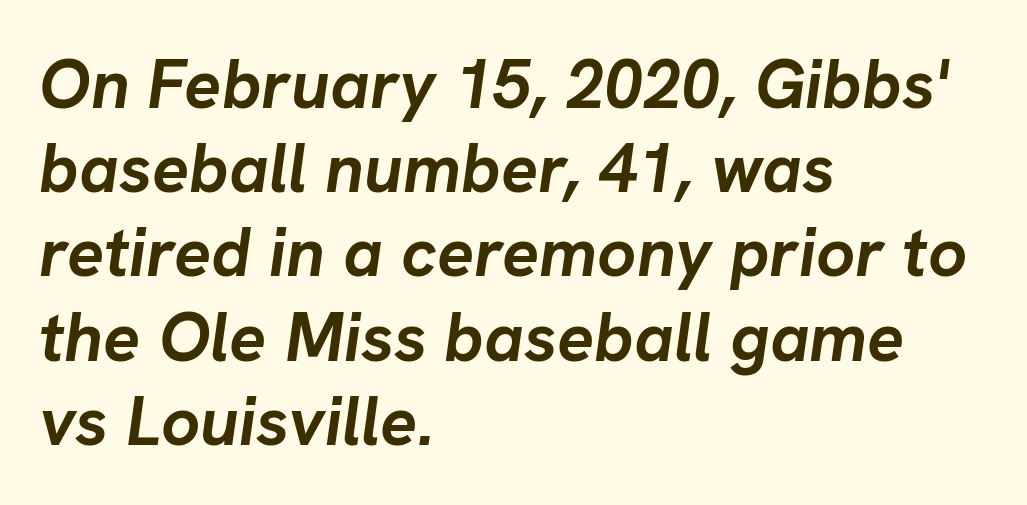
The image shows 69 px semibold type, italic (leaning right); set left-aligned, line spacing 1.22x, normal letter spacing, not underlined; low stroke contrast and a medium x-height.
